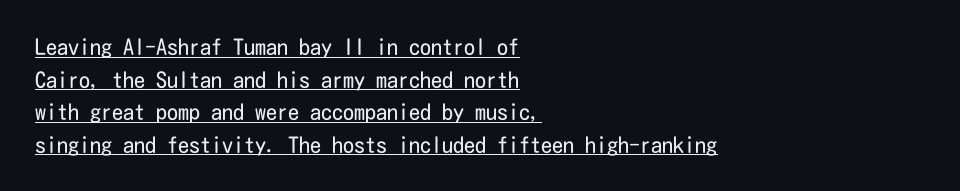
Q: Is the text bold? A: No.
Q: Is the text italic (slanted)? A: No, it is upright.
Q: Is the text underlined? A: Yes.
Q: How is the paragraph aligned? A: Left-aligned.
Q: Is the spacing between letters normal or unusually wide? A: Normal.
Q: Is the spacing between lines tight, normal or loose? A: Normal.
